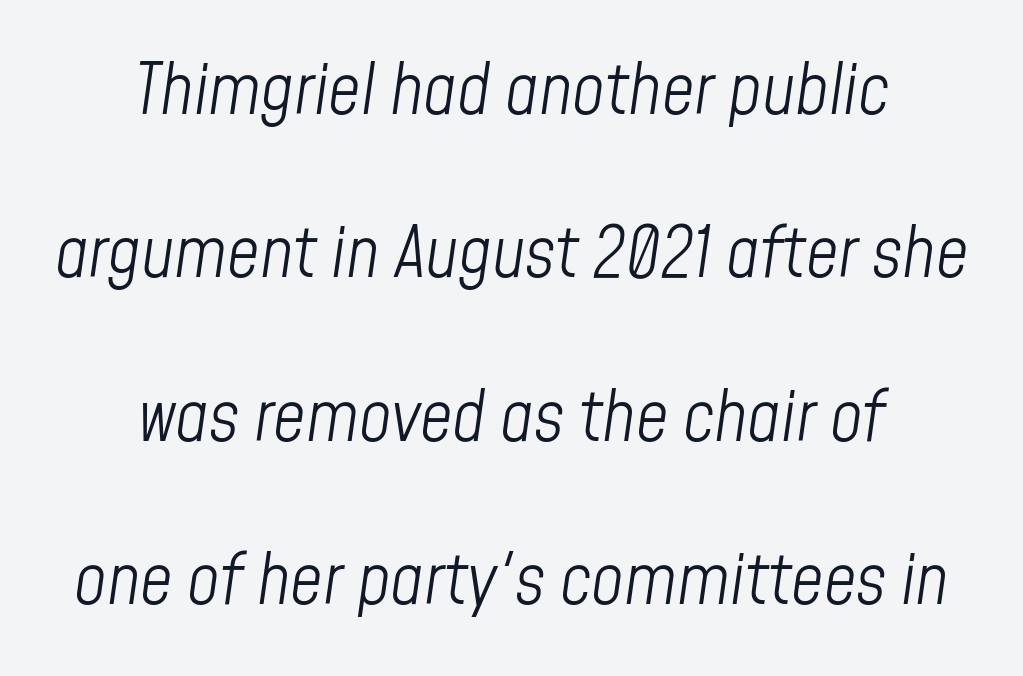
Q: Is the text bold? A: No.
Q: Is the text italic (slanted)? A: Yes, it leans right by about 8 degrees.
Q: Is the text underlined? A: No.
Q: How is the paragraph aligned? A: Centered.
Q: Is the spacing between letters normal or unusually wide? A: Normal.
Q: Is the spacing between lines tight, normal or loose? A: Loose.
Q: Width (condensed, normal, or wide)? A: Condensed.
Q: Stroke contrast? A: Low.
Q: x-height? A: Medium.
Q: Monospaced? A: No.
